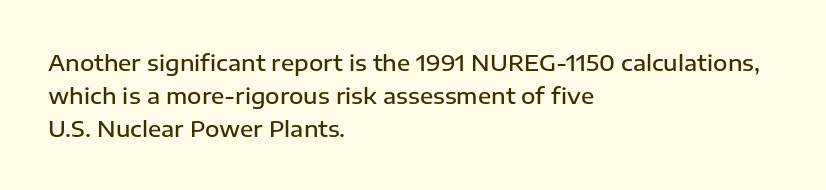
{"italic": "no", "bold": "semi", "underline": "no", "align": "left", "line_spacing": "normal", "line_spacing_ratio": 1.49, "letter_spacing": "normal", "letter_spacing_em": 0.0, "glyph_px": 22}
